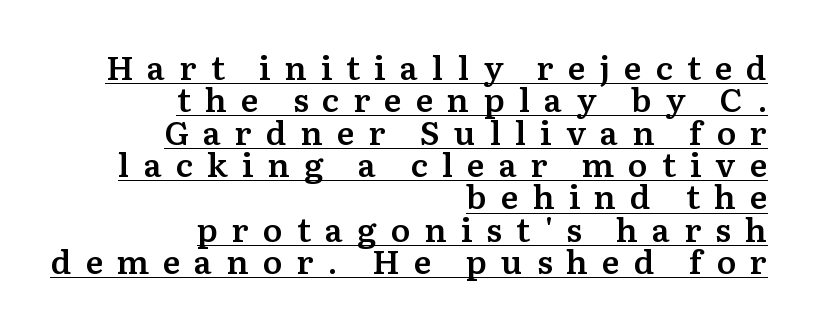
{"serif": "yes", "italic": "no", "bold": "semi", "weight": "semibold", "width": "normal", "stroke_contrast": "medium", "x_height": "medium", "monospaced": "no", "underline": "yes", "align": "right", "line_spacing": "tight", "line_spacing_ratio": 0.98, "letter_spacing": "wide", "letter_spacing_em": 0.43, "glyph_px": 33}
